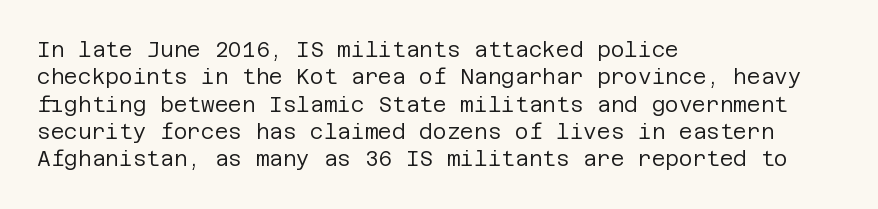
{"italic": "no", "bold": "no", "underline": "no", "align": "left", "line_spacing": "normal", "line_spacing_ratio": 1.3, "letter_spacing": "normal", "letter_spacing_em": 0.0, "glyph_px": 21}
